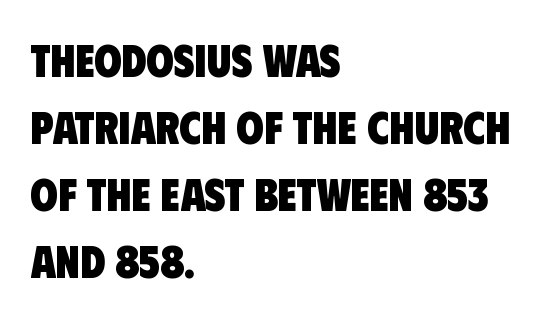
{"serif": "no", "bold": "yes", "weight": "heavy", "width": "condensed", "stroke_contrast": "low", "x_height": "large", "monospaced": "no", "underline": "no", "align": "left", "line_spacing": "normal", "line_spacing_ratio": 1.49, "letter_spacing": "normal", "letter_spacing_em": 0.0, "glyph_px": 45}
